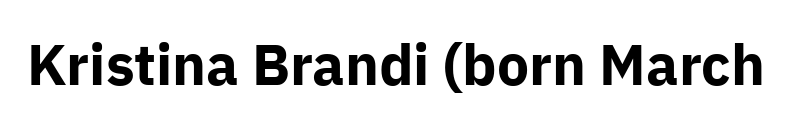
The image shows 57 px bold sans-serif type, upright; set normal letter spacing, not underlined; low stroke contrast and a medium x-height.
